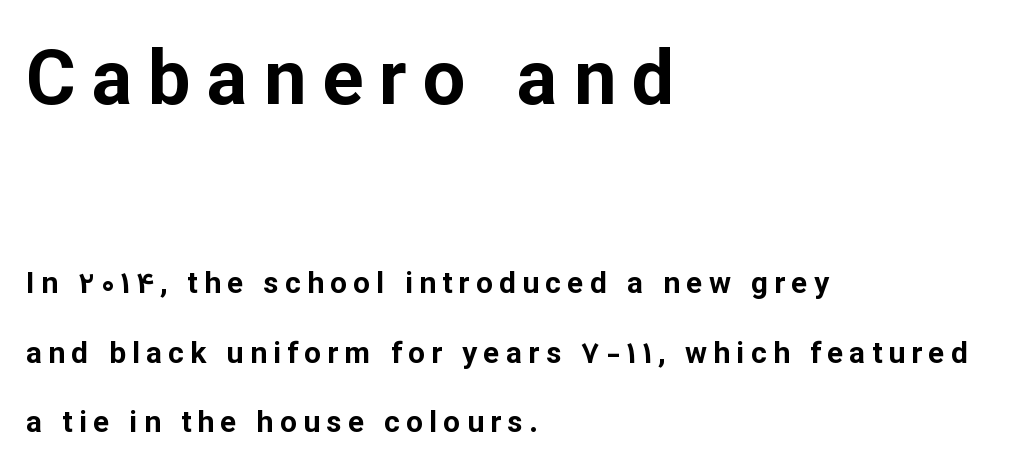
{"serif": "no", "italic": "no", "bold": "yes", "weight": "bold", "width": "normal", "stroke_contrast": "low", "x_height": "medium", "monospaced": "no", "underline": "no", "align": "left", "line_spacing": "loose", "line_spacing_ratio": 2.31, "letter_spacing": "wide", "letter_spacing_em": 0.21, "larger_block": "first", "size_ratio": 2.53, "glyph_px": 76}
